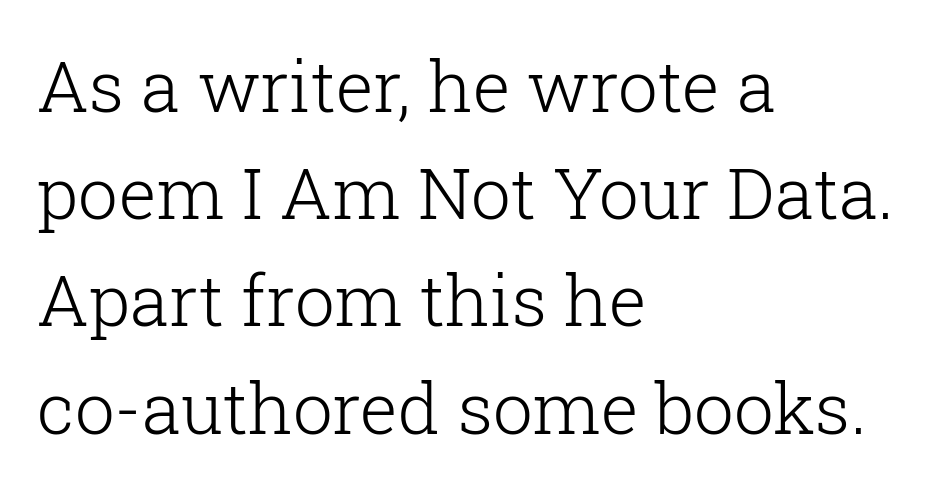
{"serif": "yes", "italic": "no", "bold": "no", "weight": "light", "width": "normal", "stroke_contrast": "low", "x_height": "medium", "monospaced": "no", "underline": "no", "align": "left", "line_spacing": "normal", "line_spacing_ratio": 1.51, "letter_spacing": "normal", "letter_spacing_em": 0.0, "glyph_px": 71}
